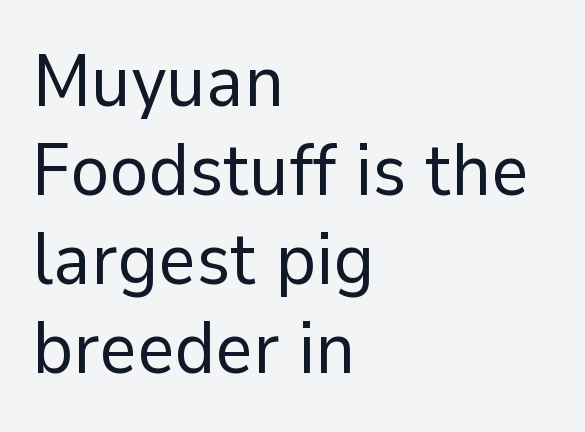
The image shows 73 px regular-weight sans-serif type, upright; set left-aligned, line spacing 1.22x, normal letter spacing, not underlined; low stroke contrast and a medium x-height.
